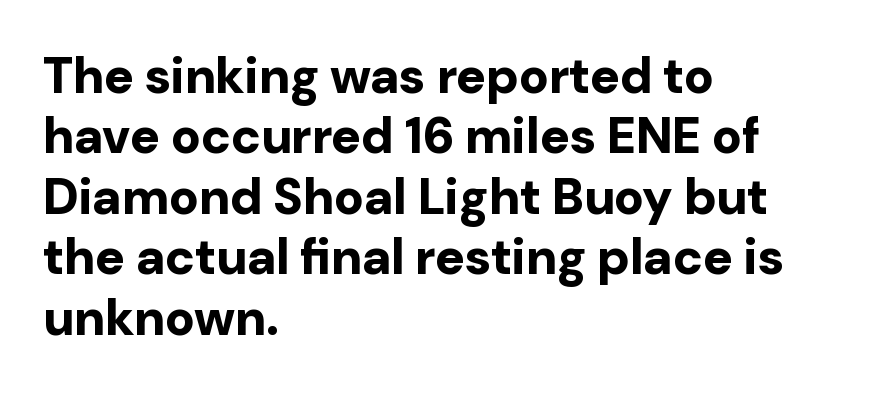
The image shows 50 px bold sans-serif type, upright; set left-aligned, line spacing 1.21x, normal letter spacing, not underlined; low stroke contrast and a medium x-height.
